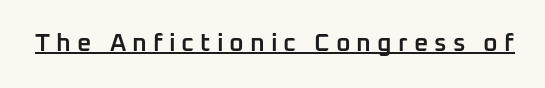
The image shows 25 px text type, upright; set unusually wide letter spacing (+0.24 em), underlined.
